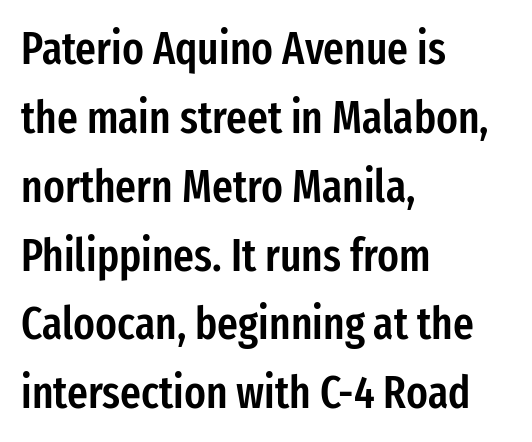
The image shows 45 px semibold, condensed sans-serif type, upright; set left-aligned, normal line spacing (1.53x), normal letter spacing, not underlined; low stroke contrast and a medium x-height.
